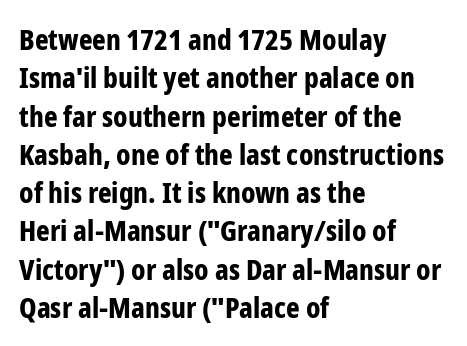
Horizontal bands of white between lines are of average thickness. The letters stand upright; this is a roman face. Unmarked baselines from the first word to the last. Is this a fixed-width face? No — the glyphs have proportional, varying widths. Does extra space separate the letters? No, they use regular spacing.
